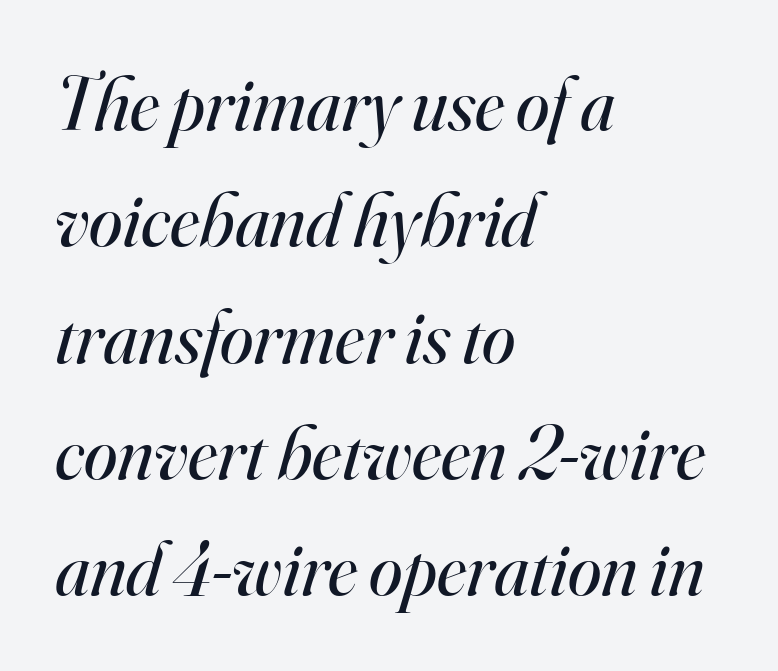
{"serif": "yes", "italic": "yes", "lean": "right", "slant_degrees": 16, "bold": "no", "weight": "regular", "width": "normal", "stroke_contrast": "high", "x_height": "small", "monospaced": "no", "underline": "no", "align": "left", "line_spacing": "normal", "line_spacing_ratio": 1.53, "letter_spacing": "normal", "letter_spacing_em": 0.0, "glyph_px": 76}
